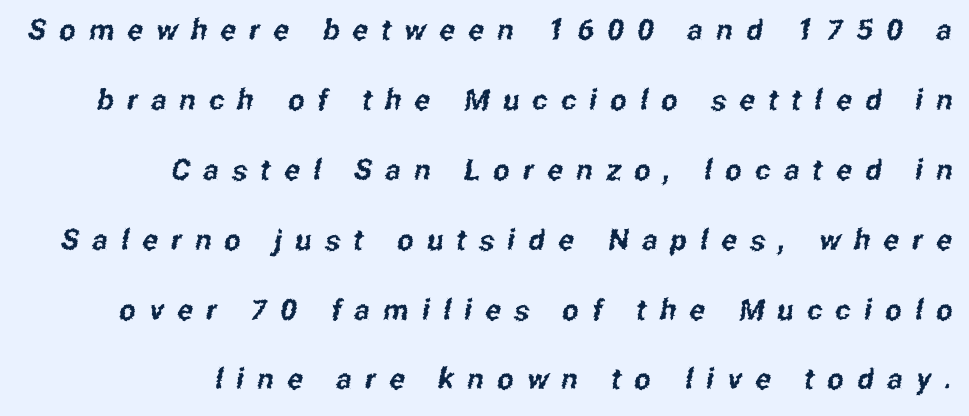
The image shows 29 px condensed sans-serif type; set right-aligned, loose line spacing (2.41x), unusually wide letter spacing (+0.46 em), not underlined; low stroke contrast and a medium x-height.
